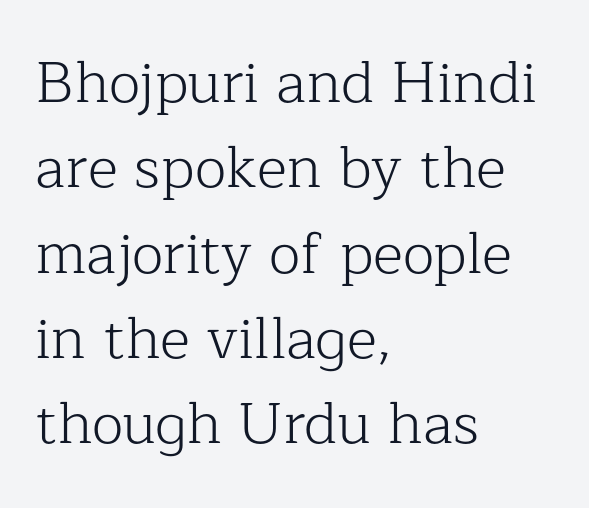
{"serif": "yes", "italic": "no", "bold": "no", "weight": "light", "width": "normal", "stroke_contrast": "low", "x_height": "medium", "monospaced": "no", "underline": "no", "align": "left", "line_spacing": "normal", "line_spacing_ratio": 1.47, "letter_spacing": "normal", "letter_spacing_em": 0.0, "glyph_px": 58}
